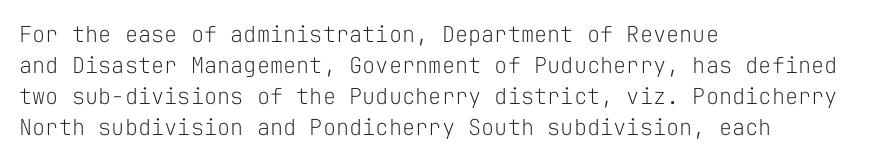
The words here are not underlined. Default kerning and tracking; the words read as compact shapes. The paragraph shown leans on its left margin. Posture: straight, roman, zero tilt. Vertical stems look standard width or narrower in stroke. Vertical spacing — default.
